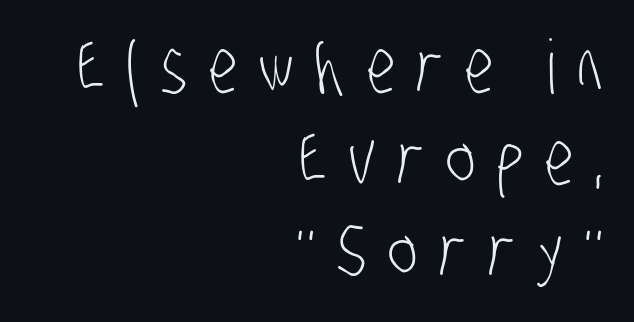
Grotesque or geometric, the face here clearly has no serifs. Underlining? Definitely not there. Stroke thickness stays within the range of a standard reading face or lighter. These lines are set flush right with a ragged left edge. The letters are spread apart with noticeably loose tracking.
